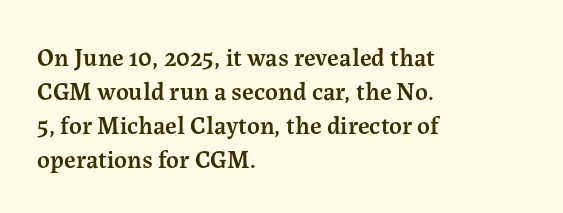
The image shows 25 px text type, upright; set left-aligned, normal line spacing (1.36x), normal letter spacing, not underlined.
